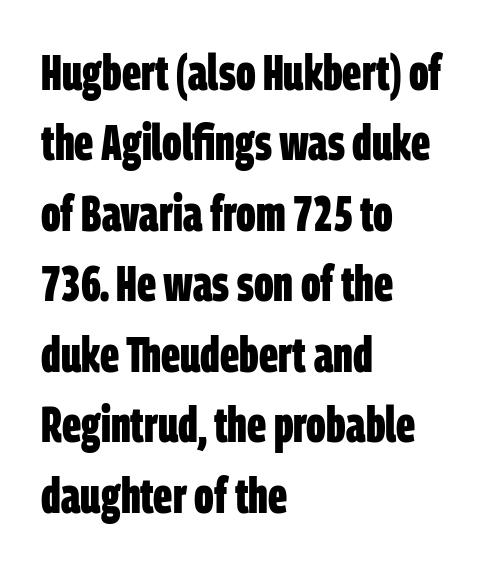
Where is the straight margin? On the left. The face used here is rendered with its standard letterfit. Baseline-to-baseline distance is the conventional proportion of letter height. Lines of text with bare space underneath. Look at the stroke-to-counter ratio: heavy, a bold.
